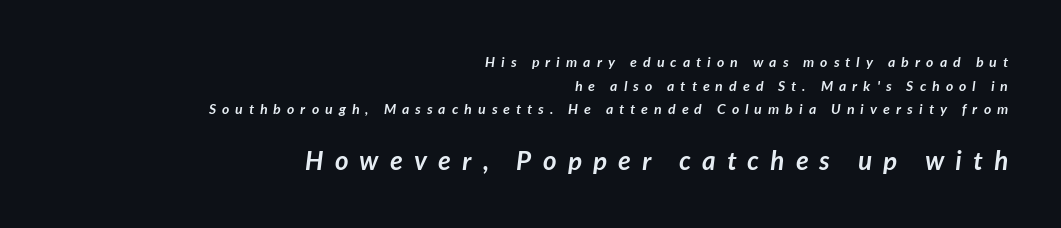
The image shows 26 px bold type; set right-aligned, normal line spacing (1.69x), unusually wide letter spacing (+0.44 em), not underlined; the second (bottom) block is 1.86x larger.
